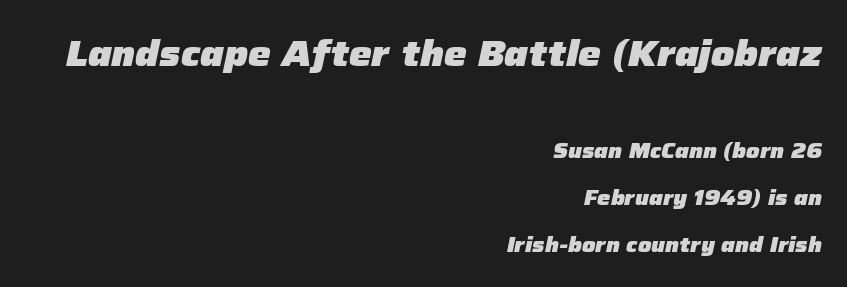
{"italic": "yes", "lean": "right", "slant_degrees": 12, "bold": "yes", "weight": "heavy", "width": "normal", "stroke_contrast": "low", "x_height": "medium", "monospaced": "no", "underline": "no", "align": "right", "line_spacing": "loose", "line_spacing_ratio": 2.23, "letter_spacing": "normal", "letter_spacing_em": 0.0, "larger_block": "first", "size_ratio": 1.71, "glyph_px": 36}
